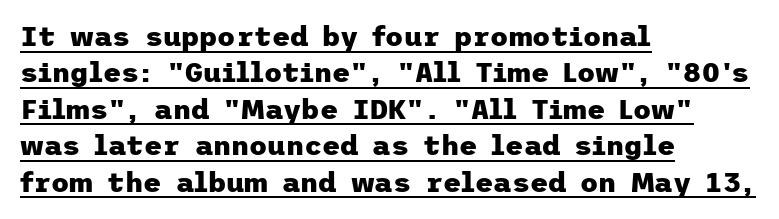
Does extra space separate the letters? No, they use regular spacing. The lettering holds an erect, upright posture throughout. A typographer would call this underscored text. The letters carry no serifs — their stems end cleanly without finishing strokes.
